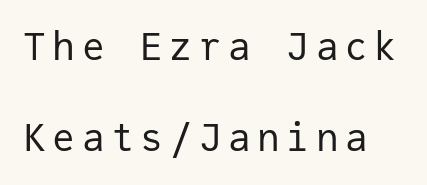
{"serif": "no", "italic": "no", "bold": "no", "weight": "regular", "width": "normal", "stroke_contrast": "low", "x_height": "medium", "monospaced": "yes", "underline": "no", "line_spacing": "loose", "line_spacing_ratio": 2.4, "glyph_px": 38}
